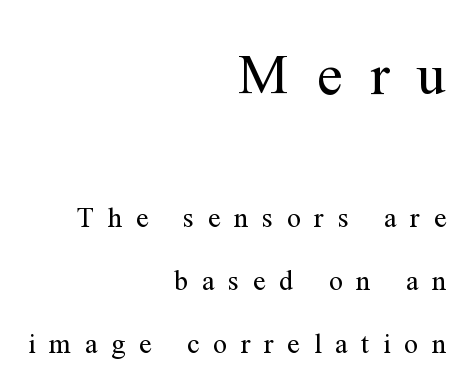
The tracking reads as deliberately expanded to a designer's eye. Compared with a flush-left layout, this one pins lines to the opposite, right side. The letters look calm and open, with moderate or lighter stems. Compared with typical paragraphs, the rows here are farther apart. Old-style or modern, the face here clearly has serifs. Lines of text with bare space underneath.
